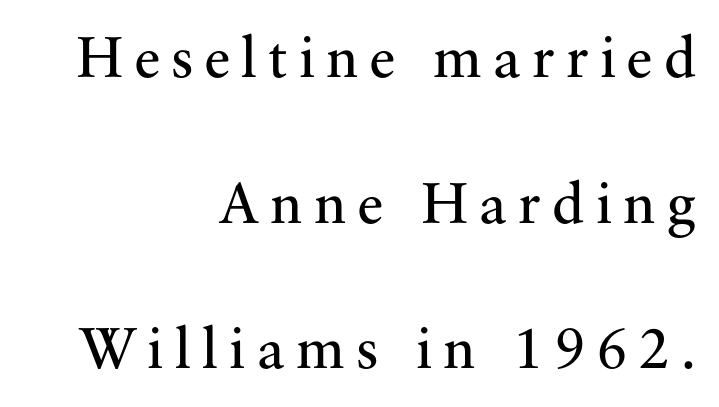
{"serif": "yes", "italic": "no", "bold": "no", "weight": "regular", "width": "normal", "stroke_contrast": "medium", "x_height": "small", "monospaced": "no", "underline": "no", "align": "right", "line_spacing": "loose", "line_spacing_ratio": 2.47, "glyph_px": 59}
